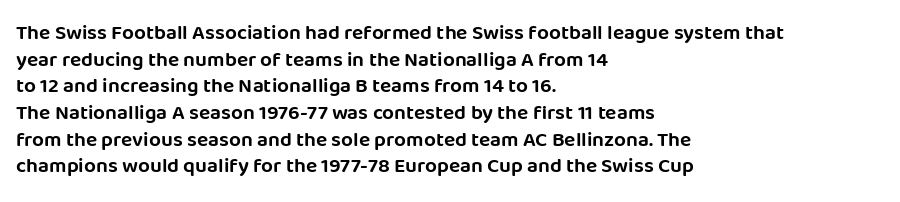
Q: Is the text italic (slanted)? A: No, it is upright.
Q: Is the text underlined? A: No.
Q: How is the paragraph aligned? A: Left-aligned.
Q: Is the spacing between letters normal or unusually wide? A: Normal.
Q: Is the spacing between lines tight, normal or loose? A: Normal.
